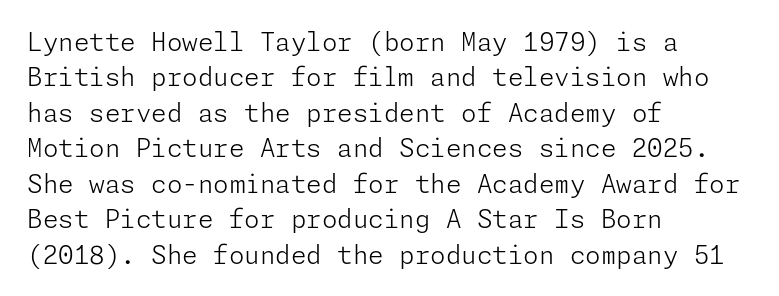
Q: Is the text bold? A: No.
Q: Is the text italic (slanted)? A: No, it is upright.
Q: Is the text underlined? A: No.
Q: How is the paragraph aligned? A: Left-aligned.
Q: Is the spacing between letters normal or unusually wide? A: Normal.
Q: Is the spacing between lines tight, normal or loose? A: Normal.
